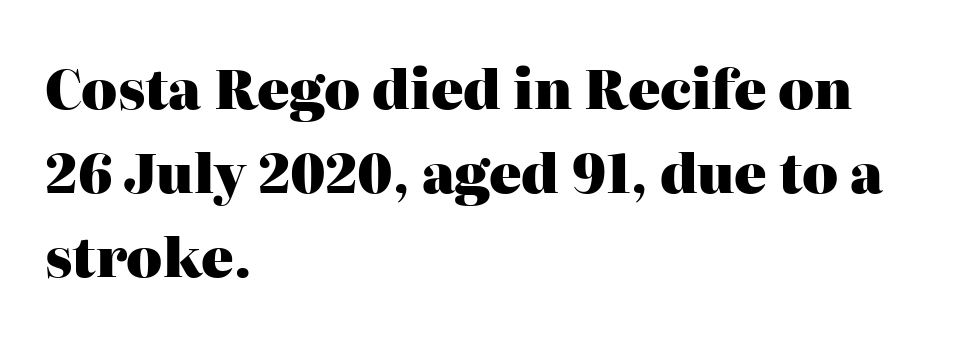
The face used here is seriffed, in the tradition of book romans. Varying glyph widths throughout — classic text-font behaviour. Short note: letters normally spaced. Typeset ragged right — the left edge is the straight one. The passage shown stacks its lines at a standard gap. A roman cut, with each character standing at attention.
